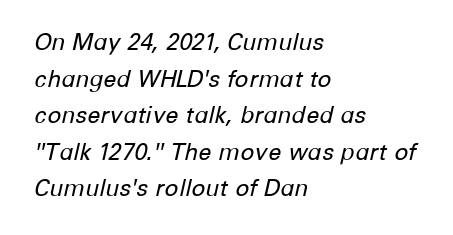
The image shows 23 px text type, italic (leaning right); set left-aligned, normal line spacing (1.59x), normal letter spacing, not underlined.
